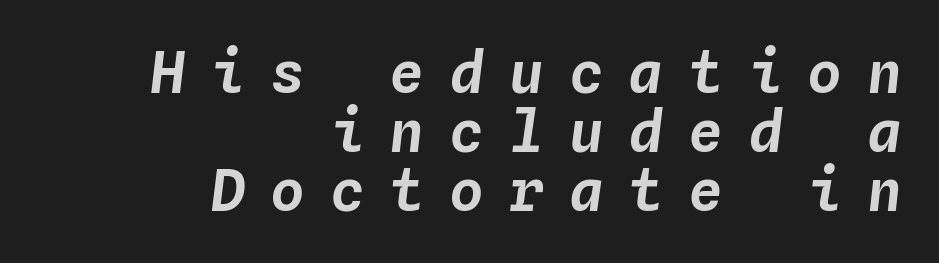
The rendering uses a small line-height, squeezing the rows. The space beneath each line is pristine and unruled. Caption: multi-line text, flush right, ragged left. Spacing between characters has been opened up far beyond the box default. These lines are rendered in a fixed-pitch font.
